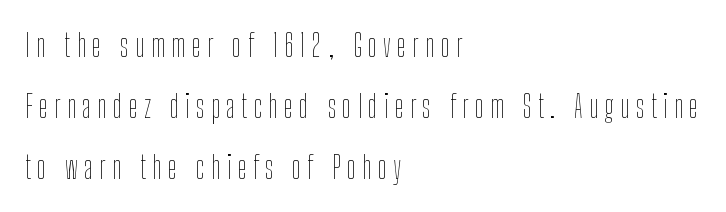
{"italic": "no", "bold": "no", "weight": "thin", "width": "condensed", "stroke_contrast": "low", "x_height": "medium", "monospaced": "no", "underline": "no", "align": "left", "line_spacing": "loose", "line_spacing_ratio": 1.91, "letter_spacing": "wide", "letter_spacing_em": 0.2, "glyph_px": 32}
